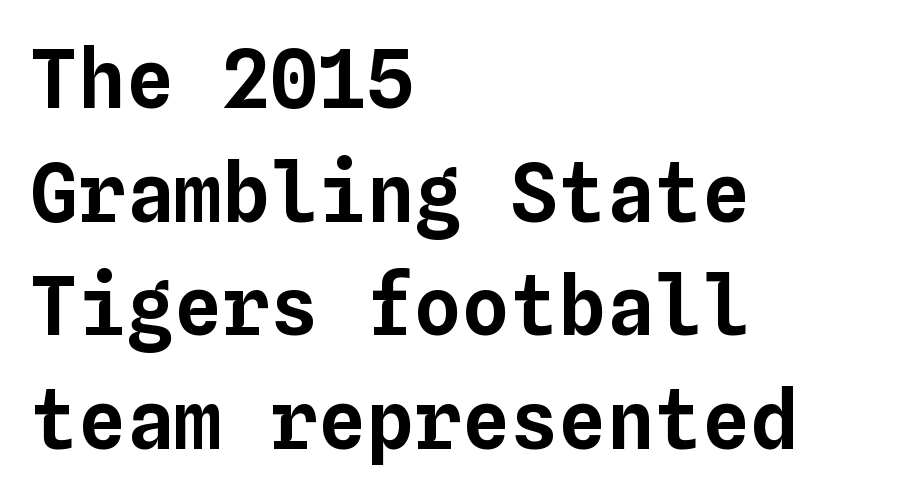
{"italic": "no", "width": "normal", "stroke_contrast": "low", "x_height": "medium", "monospaced": "yes", "underline": "no", "align": "left", "line_spacing": "normal", "line_spacing_ratio": 1.42, "letter_spacing": "normal", "letter_spacing_em": 0.0, "glyph_px": 80}
